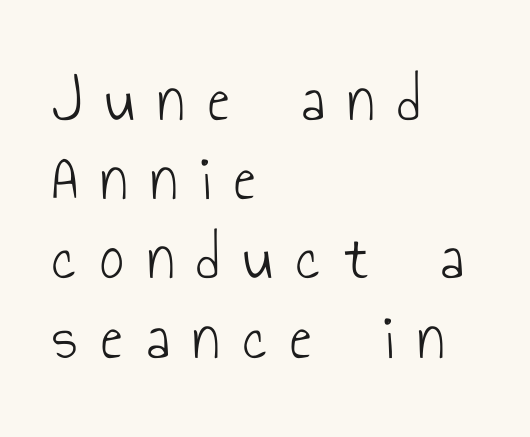
The image shows 66 px light, condensed sans-serif type, upright; set left-aligned, line spacing 1.2x, unusually wide letter spacing (+0.36 em), not underlined; low stroke contrast and a small x-height.
